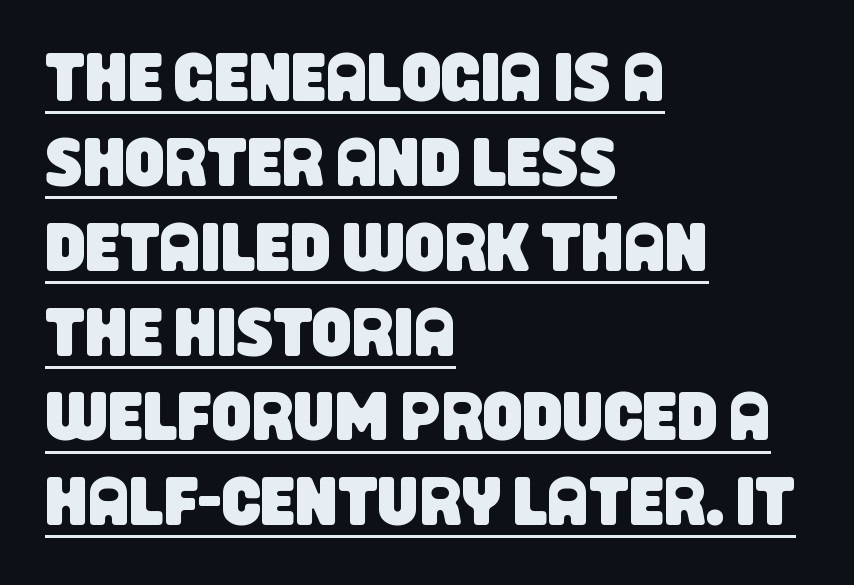
The image shows 69 px condensed sans-serif type; set left-aligned, line spacing 1.23x, normal letter spacing, underlined; low stroke contrast and a large x-height.
